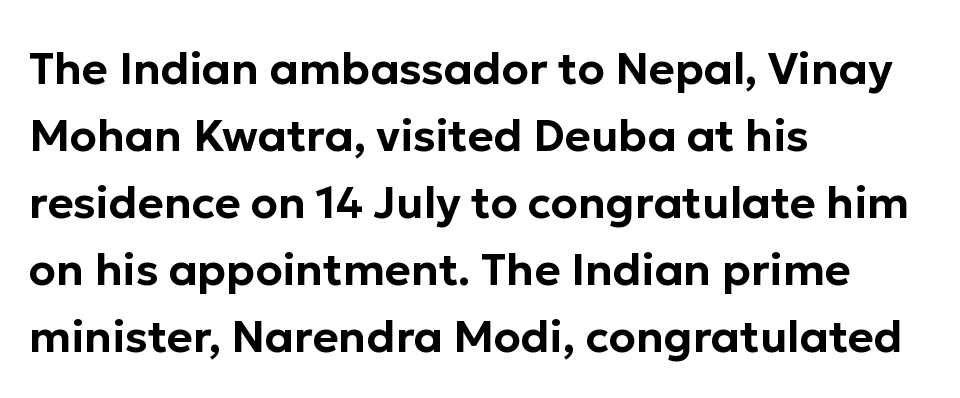
The image shows 44 px sans-serif type, upright; set left-aligned, normal line spacing (1.52x), normal letter spacing, not underlined; low stroke contrast and a medium x-height.
